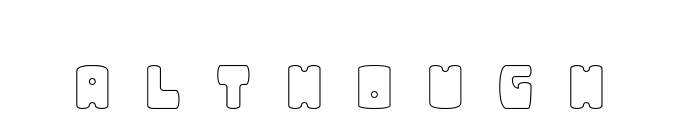
Characters follow at a spacing far wider than the type designer built in. The letters stand straight up with perfectly vertical stems. No word sits above an underline. The passage shown is typed in a proportional face where columns would drift.
